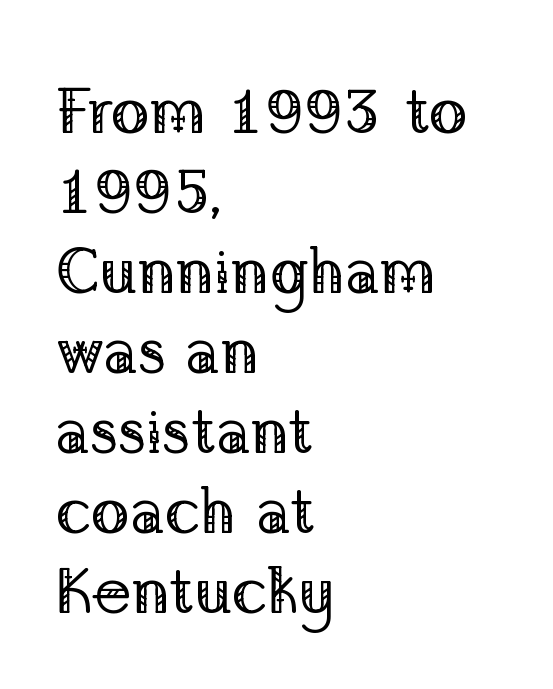
Tall strokes in this sample are plumb rather than angled. The glyphs in this specimen are seriffed. Quick note: underline off. The passage shown is typed in a proportional face where columns would drift. Is the type heavy? It reads as light-to-regular instead.
